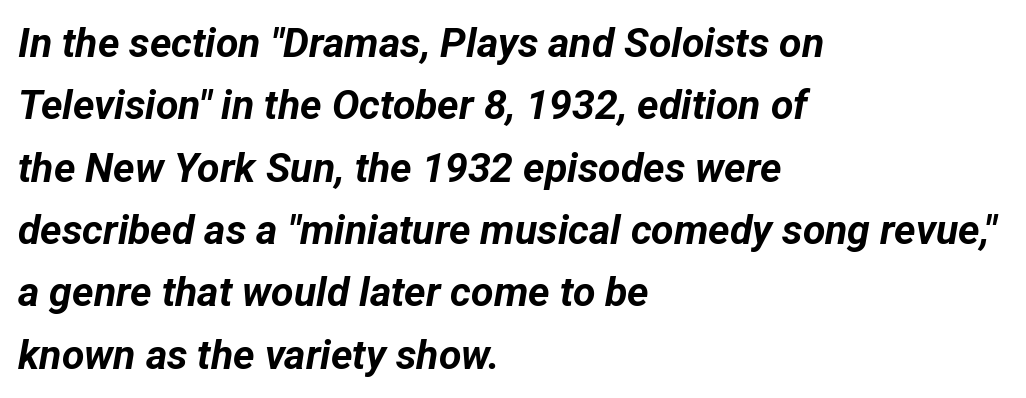
Typesetter's note: full bold, strokes at maximum text heaviness. Clear beneath every line of the passage. Left-aligned paragraph, ragged on the right. There is no visible air inserted between adjacent glyphs. Does the lettering tilt? It does — this is italic. The designer left line spacing at the default.
